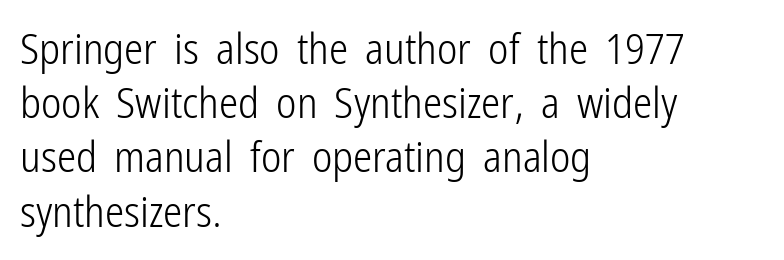
{"serif": "no", "italic": "no", "bold": "no", "weight": "light", "width": "condensed", "stroke_contrast": "low", "x_height": "medium", "monospaced": "no", "underline": "no", "align": "left", "line_spacing": "normal", "line_spacing_ratio": 1.26, "letter_spacing": "normal", "letter_spacing_em": 0.0, "glyph_px": 43}
